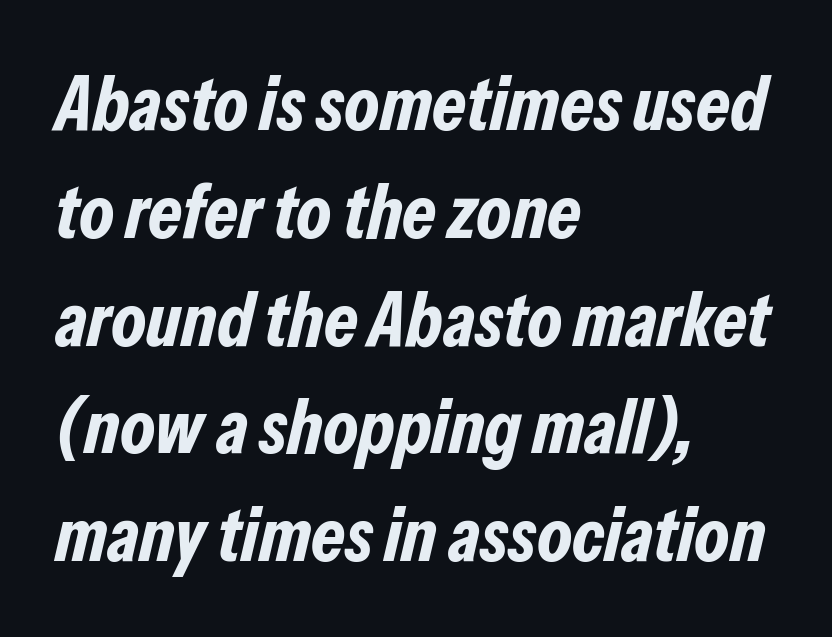
The passage shown stacks its lines at a standard gap. Where is the straight margin? On the left. Italic? Definitely — the glyphs are oblique. A bare baseline throughout the passage. Looks like regular typesetting: each glyph gets only the width it needs.
